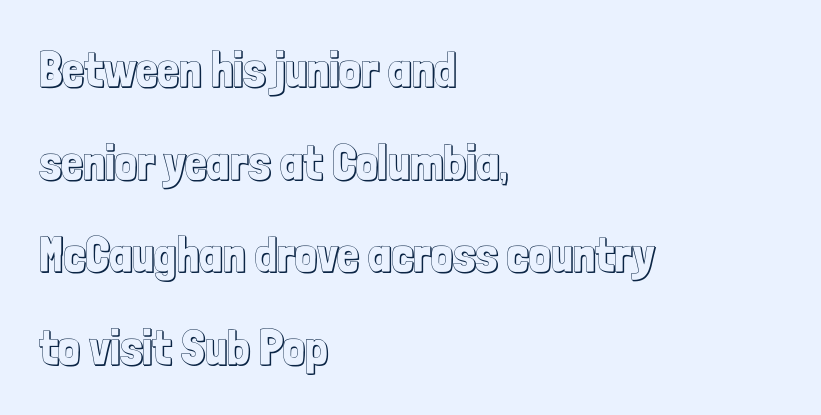
Q: Is the text italic (slanted)? A: No, it is upright.
Q: Is the text underlined? A: No.
Q: How is the paragraph aligned? A: Left-aligned.
Q: Is the spacing between letters normal or unusually wide? A: Normal.
Q: Width (condensed, normal, or wide)? A: Condensed.
Q: x-height? A: Medium.
Q: Monospaced? A: No.
